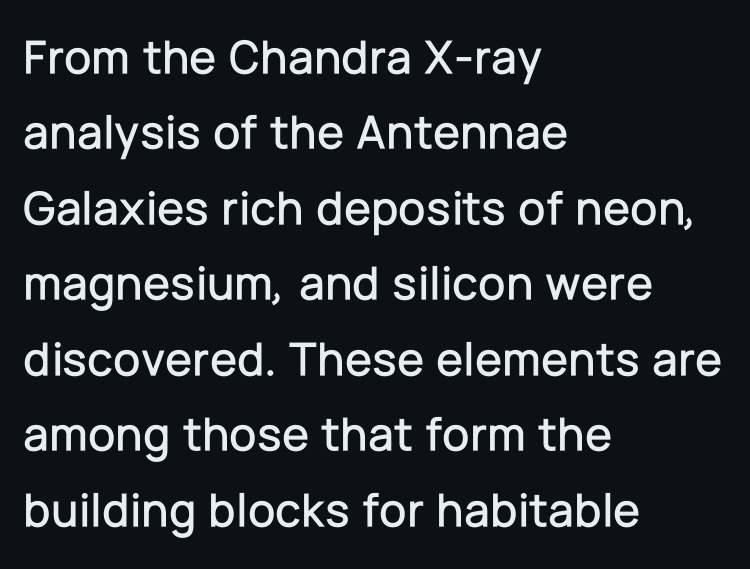
Q: Is the text italic (slanted)? A: No, it is upright.
Q: Is the typeface a serif or a sans-serif typeface? A: Sans-serif.
Q: Is the text underlined? A: No.
Q: How is the paragraph aligned? A: Left-aligned.
Q: Is the spacing between letters normal or unusually wide? A: Normal.
Q: Is the spacing between lines tight, normal or loose? A: Normal.
Q: Width (condensed, normal, or wide)? A: Normal.
Q: Stroke contrast? A: Low.
Q: x-height? A: Medium.
Q: Monospaced? A: No.
